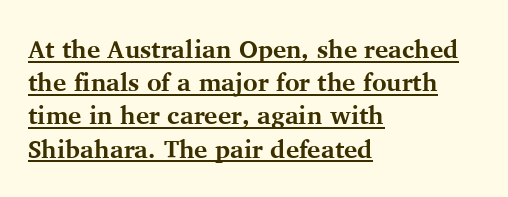
{"italic": "no", "bold": "yes", "underline": "yes", "align": "left", "line_spacing": "normal", "line_spacing_ratio": 1.33, "letter_spacing": "normal", "letter_spacing_em": 0.0, "glyph_px": 25}
